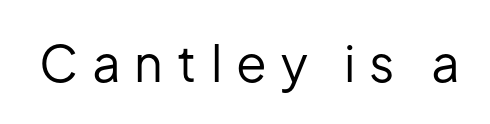
The image shows 50 px regular-weight sans-serif type, upright; set unusually wide letter spacing (+0.28 em), not underlined; low stroke contrast and a medium x-height.
